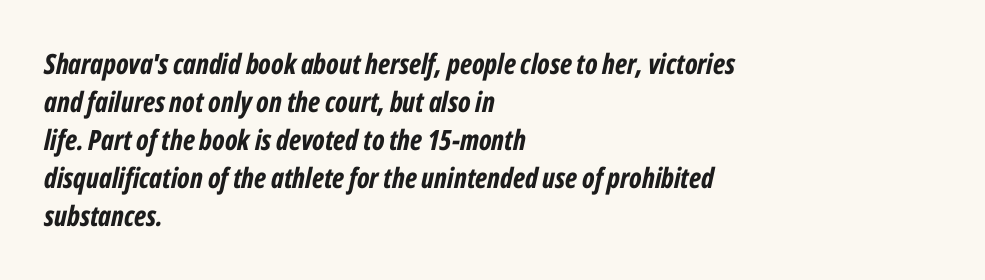
{"italic": "yes", "lean": "right", "slant_degrees": 12, "bold": "yes", "weight": "bold", "width": "condensed", "stroke_contrast": "low", "x_height": "medium", "monospaced": "no", "underline": "no", "align": "left", "line_spacing": "normal", "line_spacing_ratio": 1.36, "letter_spacing": "normal", "letter_spacing_em": 0.0, "glyph_px": 28}
